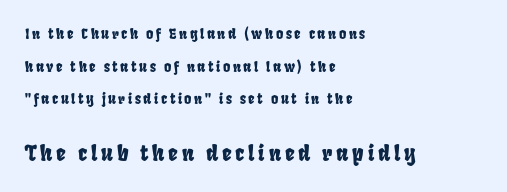
{"underline": "no", "align": "left", "line_spacing": "loose", "line_spacing_ratio": 2.33, "larger_block": "second", "size_ratio": 1.5, "glyph_px": 21}
